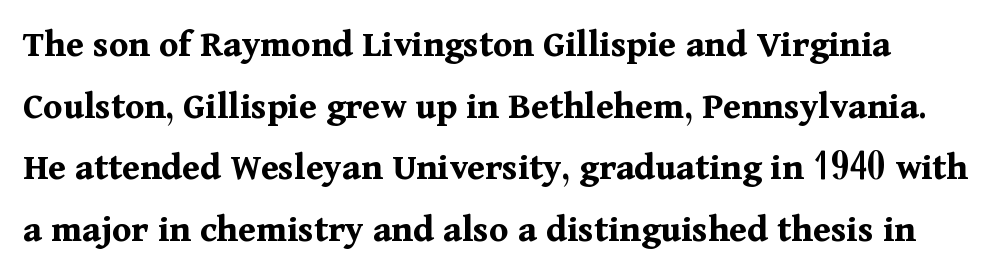
Q: Is the text bold? A: Yes.
Q: Is the text italic (slanted)? A: No, it is upright.
Q: Is the typeface a serif or a sans-serif typeface? A: Serif.
Q: Is the text underlined? A: No.
Q: Is the spacing between letters normal or unusually wide? A: Normal.
Q: Is the spacing between lines tight, normal or loose? A: Normal.
Q: Width (condensed, normal, or wide)? A: Normal.
Q: Stroke contrast? A: Medium.
Q: x-height? A: Medium.
Q: Monospaced? A: No.
